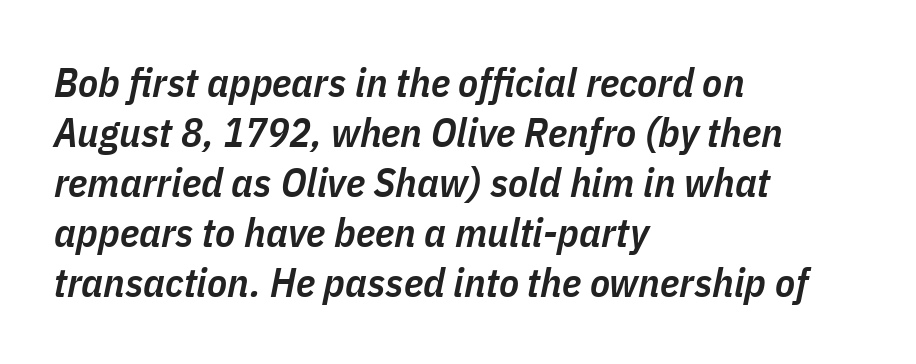
The image shows 41 px semibold, condensed type, italic (leaning right); set left-aligned, line spacing 1.22x, normal letter spacing, not underlined; low stroke contrast and a medium x-height.
